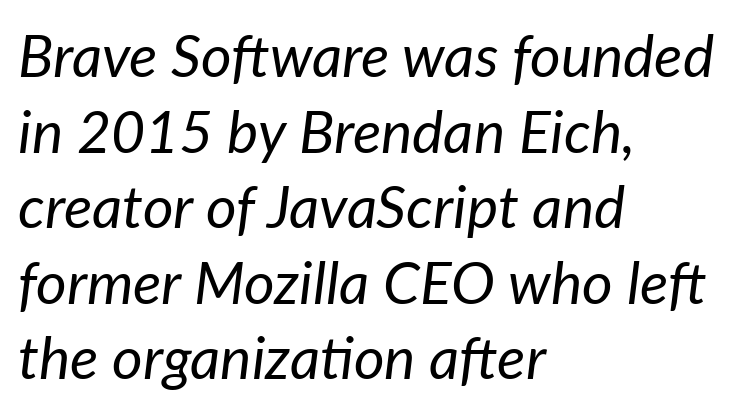
{"italic": "yes", "lean": "right", "slant_degrees": 7, "bold": "no", "weight": "regular", "width": "normal", "stroke_contrast": "low", "x_height": "medium", "monospaced": "no", "underline": "no", "align": "left", "line_spacing": "normal", "line_spacing_ratio": 1.28, "letter_spacing": "normal", "letter_spacing_em": 0.0, "glyph_px": 59}
